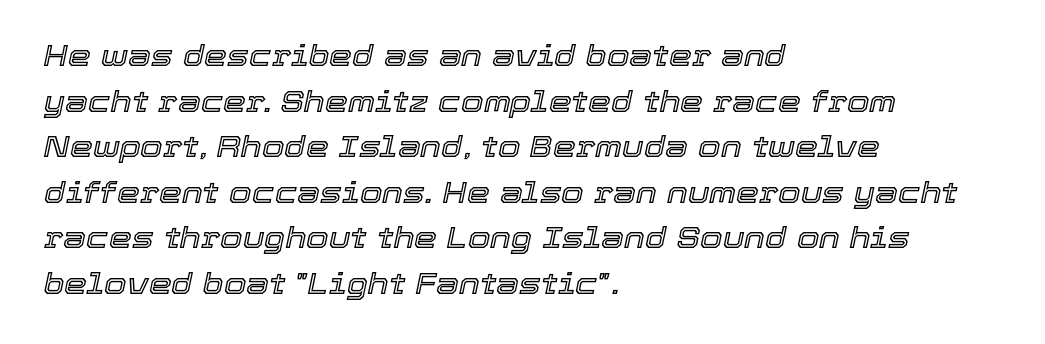
Does the lettering tilt? It does — this is italic. This rendering features lettering with no underline. Spacing between characters is what you'd get straight out of the box. These lines are set flush left with a ragged right edge. This block has exactly the height ordinary leading produces. The rendering uses natural spacing where letterforms have individual widths.
